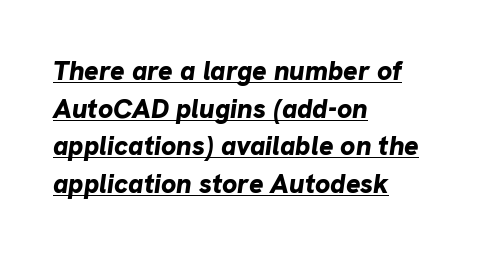
{"italic": "yes", "lean": "right", "slant_degrees": 8, "bold": "yes", "underline": "yes", "align": "left", "line_spacing": "normal", "line_spacing_ratio": 1.39, "letter_spacing": "normal", "letter_spacing_em": 0.0, "glyph_px": 27}
